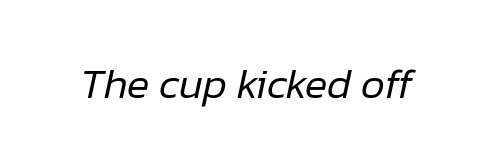
Q: Is the text bold? A: No.
Q: Is the text italic (slanted)? A: Yes, it leans right by about 12 degrees.
Q: Is the text underlined? A: No.
Q: Is the spacing between letters normal or unusually wide? A: Normal.
Q: Width (condensed, normal, or wide)? A: Normal.
Q: Stroke contrast? A: Low.
Q: x-height? A: Medium.
Q: Monospaced? A: No.
